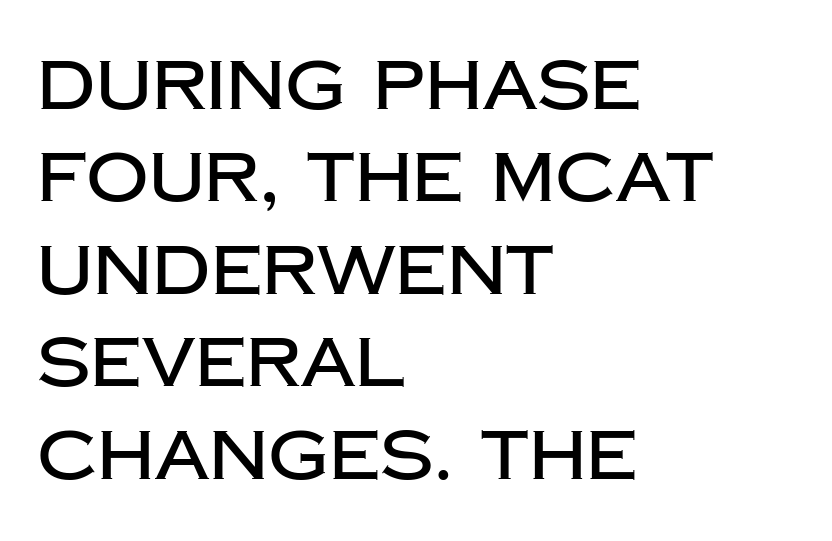
Q: Is the text italic (slanted)? A: No, it is upright.
Q: Is the typeface a serif or a sans-serif typeface? A: Sans-serif.
Q: Is the text underlined? A: No.
Q: How is the paragraph aligned? A: Left-aligned.
Q: Is the spacing between letters normal or unusually wide? A: Normal.
Q: Is the spacing between lines tight, normal or loose? A: Normal.
Q: Width (condensed, normal, or wide)? A: Normal.
Q: Stroke contrast? A: Low.
Q: x-height? A: Large.
Q: Monospaced? A: No.
